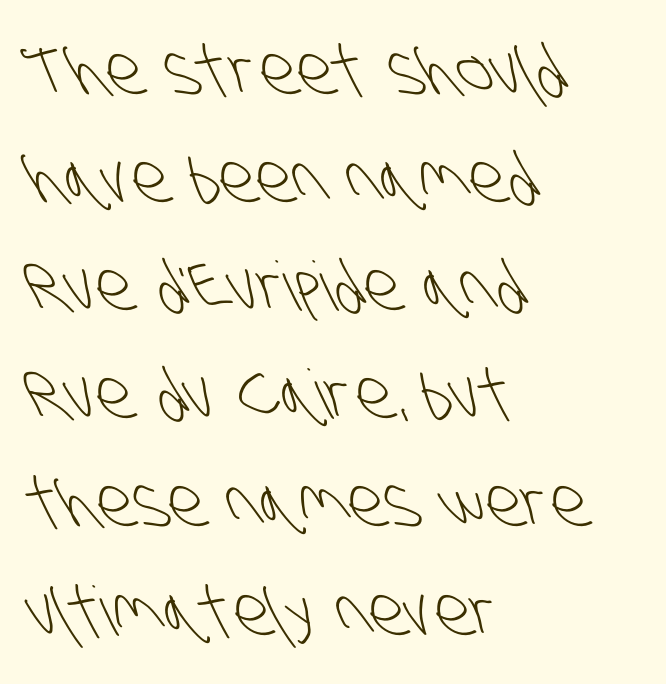
Q: Is the text bold? A: No.
Q: Is the typeface a serif or a sans-serif typeface? A: Sans-serif.
Q: Is the text underlined? A: No.
Q: How is the paragraph aligned? A: Left-aligned.
Q: Is the spacing between letters normal or unusually wide? A: Normal.
Q: Is the spacing between lines tight, normal or loose? A: Normal.
Q: Width (condensed, normal, or wide)? A: Condensed.
Q: Stroke contrast? A: Low.
Q: x-height? A: Large.
Q: Monospaced? A: No.
